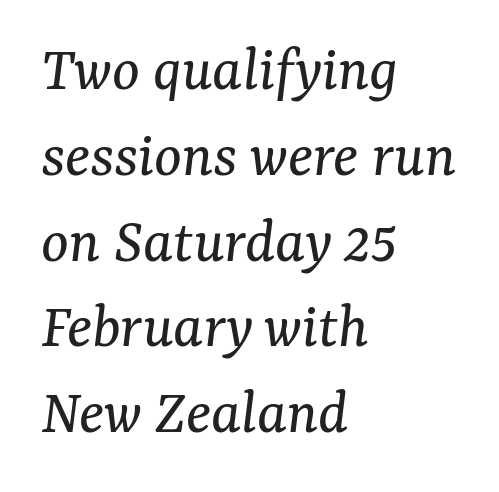
Small tapered or slab feet sit at the stroke ends, so this counts as serif. The rows are spaced the way most documents space them. The font's italic variant was chosen for this text. Here the glyphs are tracked normally, forming tight word shapes. If you drew a ruler down the left edge, every line would touch it. These lines are rendered in a variable-pitch font.
